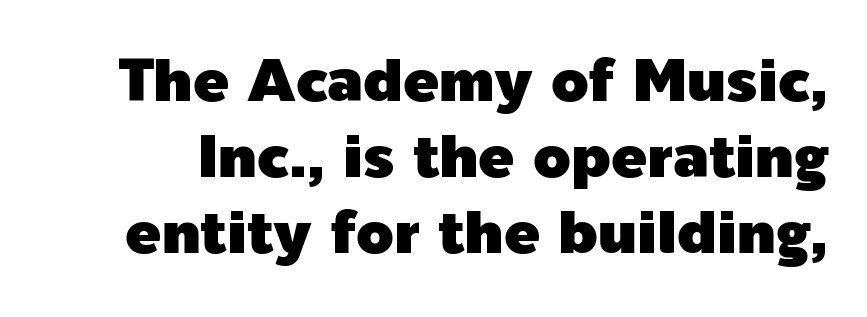
The image shows 60 px sans-serif type, upright; set normal line spacing (1.27x), normal letter spacing, not underlined; a medium x-height.
